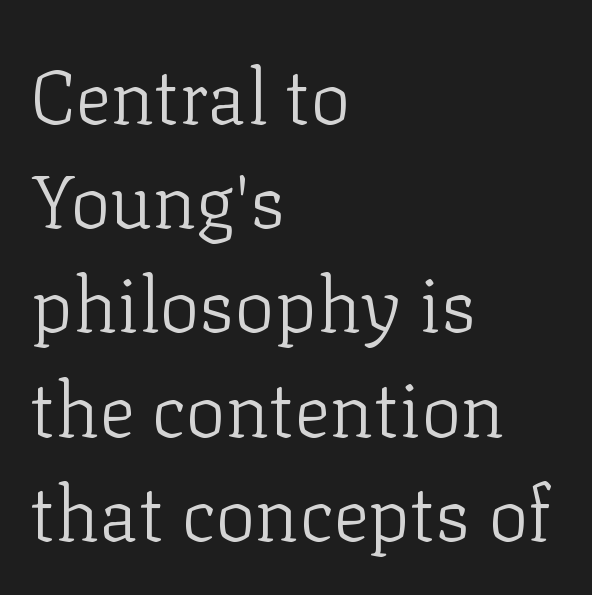
These lines are composed in type with serifs. The vertical gap from one line to the next is medium. Posture: straight, roman, zero tilt. Descender tails drop into unmarked territory. The strokes carry an ordinary text weight at most.
